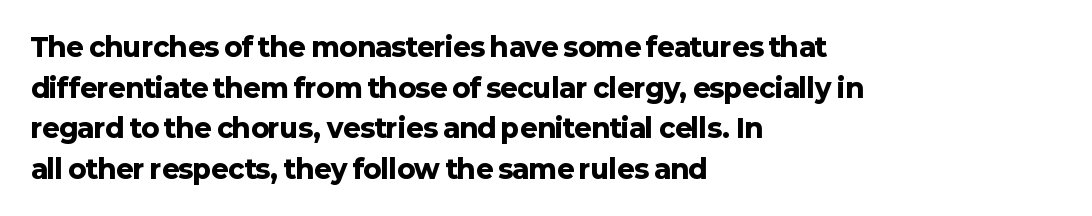
The image shows 26 px bold type, upright; set left-aligned, normal line spacing (1.56x), normal letter spacing, not underlined.
